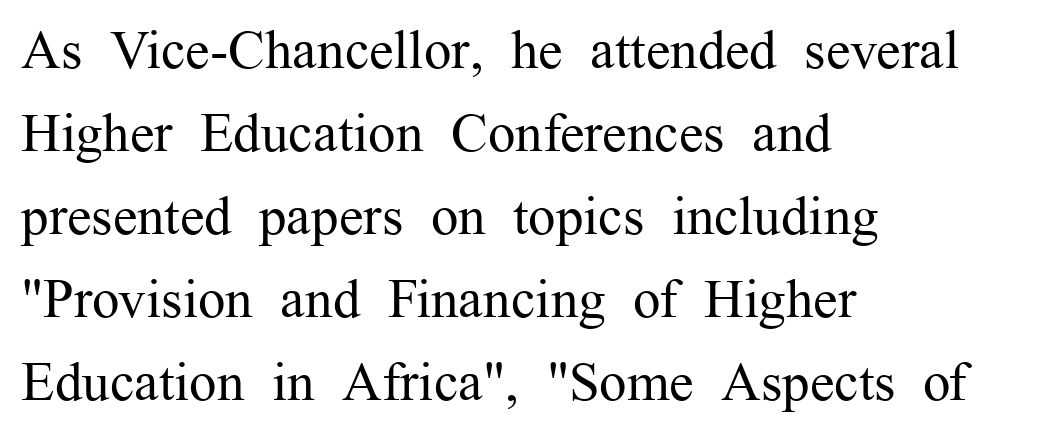
Q: Is the text bold? A: No.
Q: Is the text italic (slanted)? A: No, it is upright.
Q: Is the typeface a serif or a sans-serif typeface? A: Serif.
Q: Is the text underlined? A: No.
Q: How is the paragraph aligned? A: Left-aligned.
Q: Is the spacing between letters normal or unusually wide? A: Normal.
Q: Is the spacing between lines tight, normal or loose? A: Normal.
Q: Width (condensed, normal, or wide)? A: Normal.
Q: Stroke contrast? A: Medium.
Q: x-height? A: Medium.
Q: Monospaced? A: No.
